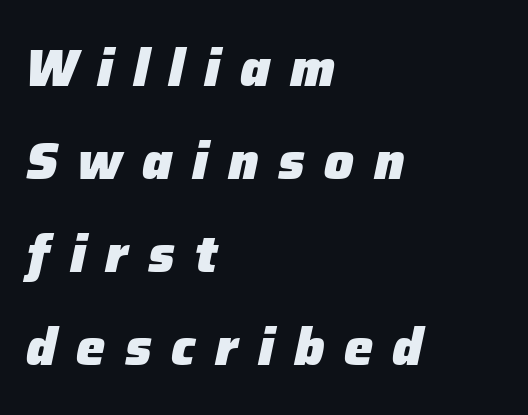
Has an underline been added? It has not. Stroke thickness is high; the sample reads as a true bold. Alignment: flush left. The rendering uses natural spacing where letterforms have individual widths. Between one letter and the next there's a generous, obvious gap. The text carries the slant typical of an italic or oblique font.
